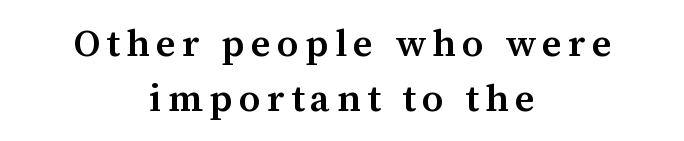
The image shows 38 px semibold serif type, upright; set centered, normal line spacing (1.46x), not underlined; medium stroke contrast and a medium x-height.
